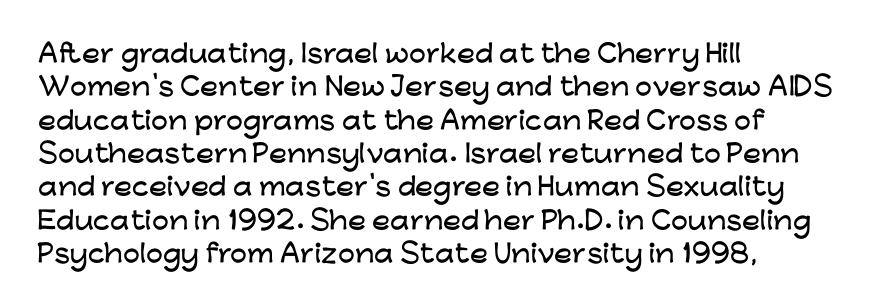
{"italic": "no", "underline": "no", "align": "left", "line_spacing": "normal", "line_spacing_ratio": 1.39, "letter_spacing": "normal", "letter_spacing_em": 0.0, "glyph_px": 24}
